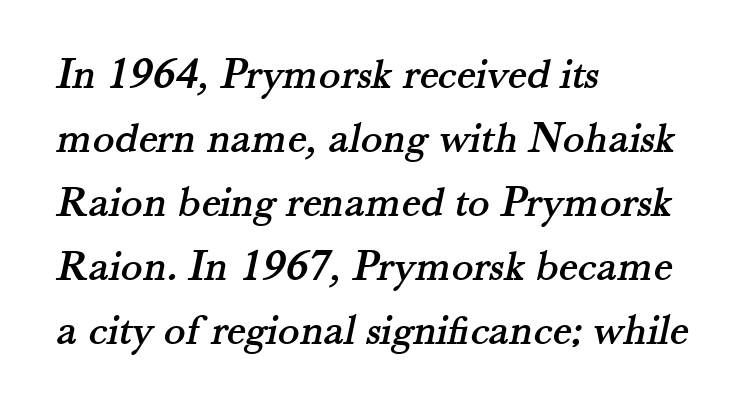
Q: Is the typeface a serif or a sans-serif typeface? A: Serif.
Q: Is the text underlined? A: No.
Q: How is the paragraph aligned? A: Left-aligned.
Q: Is the spacing between letters normal or unusually wide? A: Normal.
Q: Is the spacing between lines tight, normal or loose? A: Normal.
Q: Width (condensed, normal, or wide)? A: Normal.
Q: Stroke contrast? A: Medium.
Q: x-height? A: Small.
Q: Monospaced? A: No.
